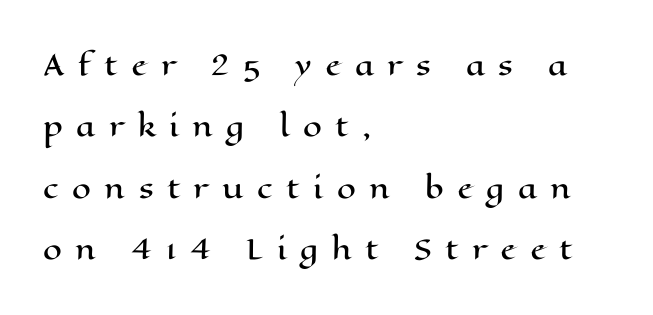
{"italic": "no", "underline": "no", "align": "left", "line_spacing": "loose", "line_spacing_ratio": 2.27, "letter_spacing": "wide", "letter_spacing_em": 0.5, "glyph_px": 27}
